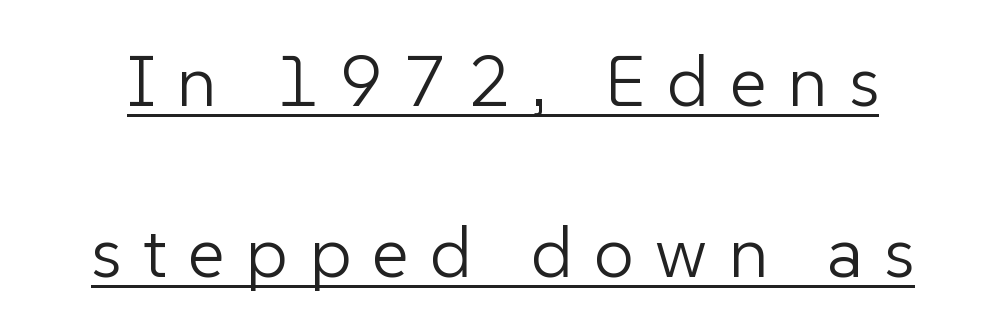
The image shows 72 px light sans-serif type, upright; set loose line spacing (2.38x), unusually wide letter spacing (+0.29 em), underlined; low stroke contrast and a medium x-height.
